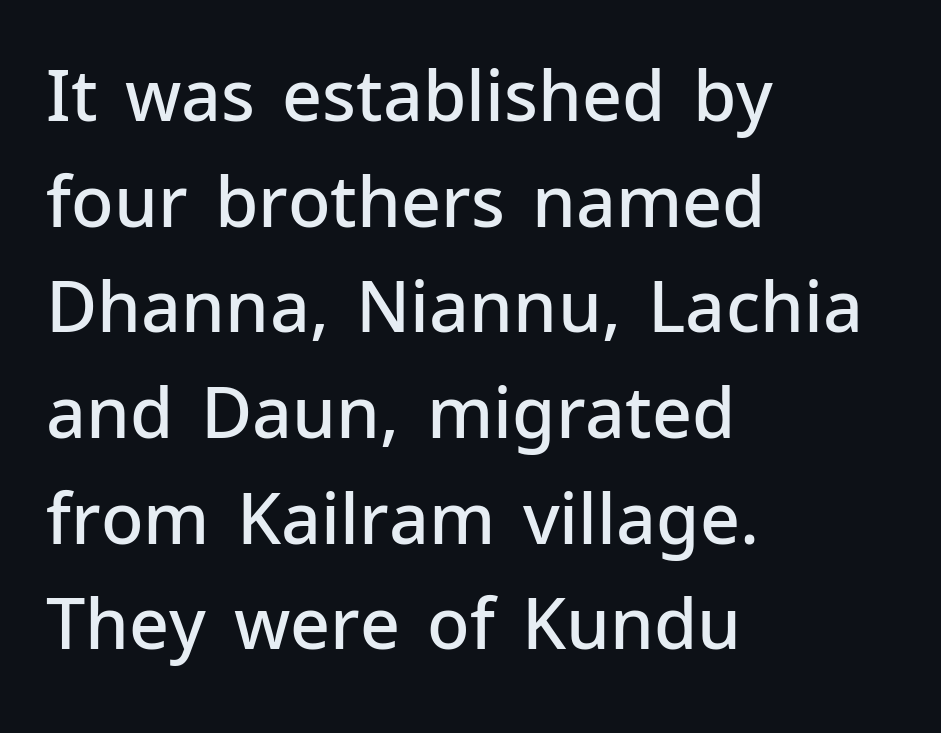
{"serif": "no", "italic": "no", "bold": "semi", "weight": "semibold", "width": "normal", "stroke_contrast": "low", "x_height": "medium", "monospaced": "no", "underline": "no", "align": "left", "line_spacing": "normal", "line_spacing_ratio": 1.51, "letter_spacing": "normal", "letter_spacing_em": 0.0, "glyph_px": 70}
